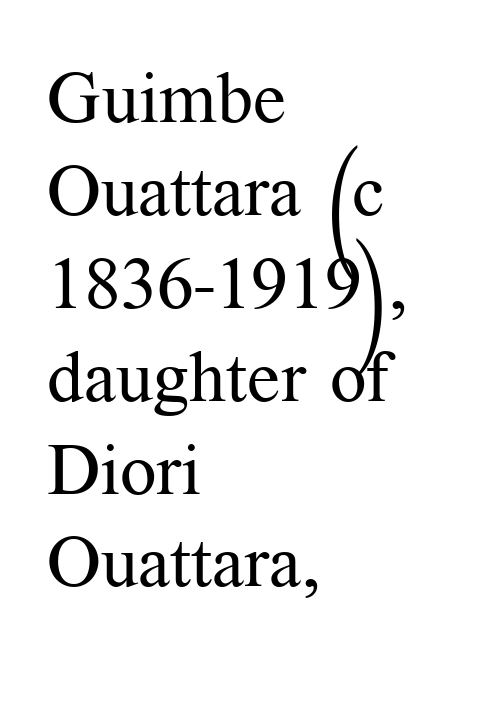
Proportional: the letters do not fall into vertical columns. Does the leading feel generous? No, just average. Casual observation: everything's shoved over to the left. Posture: vertical. Yep, those are serifs on the letters.
